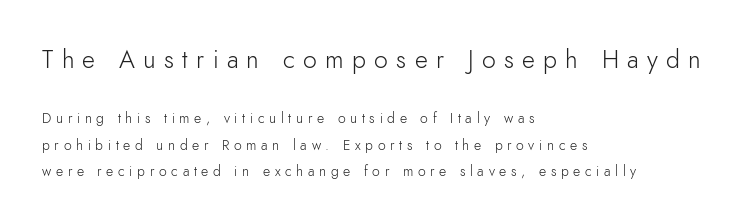
Q: Is the text bold? A: No.
Q: Is the text italic (slanted)? A: No, it is upright.
Q: Is the text underlined? A: No.
Q: How is the paragraph aligned? A: Left-aligned.
Q: Is the spacing between letters normal or unusually wide? A: Unusually wide.
Q: Which block of text is set in a larger size, the first (top) or the second (bottom)? A: The first (top) one.
